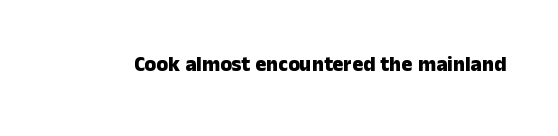
Q: Is the text bold? A: Yes.
Q: Is the text italic (slanted)? A: No, it is upright.
Q: Is the text underlined? A: No.
Q: Is the spacing between letters normal or unusually wide? A: Normal.
